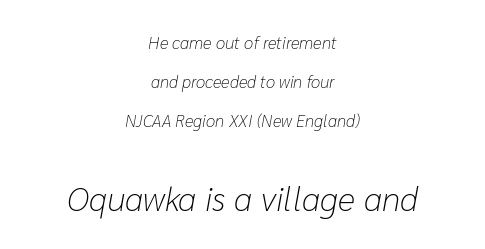
One-word summary of the alignment: center. Style check: oblique. A light-to-regular cut is what we see here. Horizontal bands of white between lines are thick stripes. The rendering enlarges the type as you move from the upper chunk to the lower. The letterforms sit shoulder to shoulder at normal distance.
